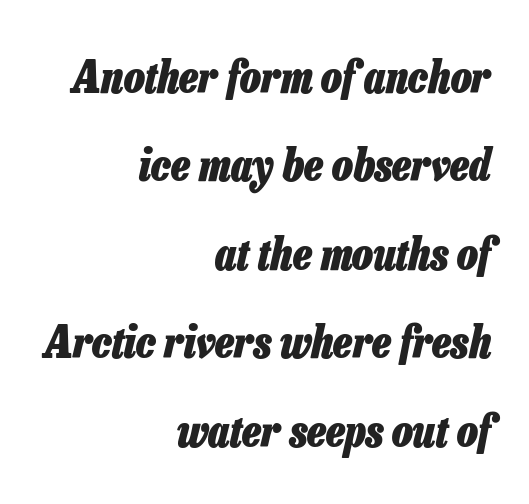
The image shows 44 px heavy, condensed type, italic (leaning right); set right-aligned, loose line spacing (2.01x), normal letter spacing, not underlined; low stroke contrast and a medium x-height.
